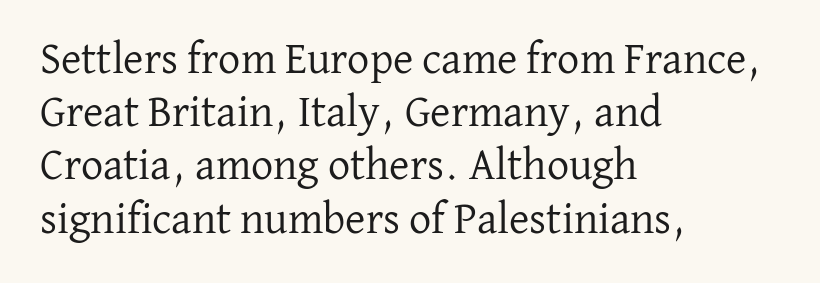
Q: Is the text bold? A: No.
Q: Is the text italic (slanted)? A: No, it is upright.
Q: Is the typeface a serif or a sans-serif typeface? A: Serif.
Q: Is the text underlined? A: No.
Q: How is the paragraph aligned? A: Left-aligned.
Q: Is the spacing between letters normal or unusually wide? A: Normal.
Q: Width (condensed, normal, or wide)? A: Normal.
Q: Stroke contrast? A: Low.
Q: x-height? A: Medium.
Q: Monospaced? A: No.
